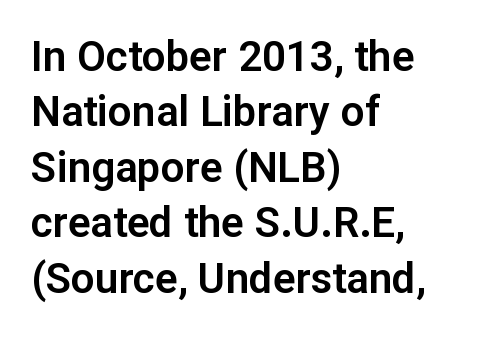
Q: Is the text italic (slanted)? A: No, it is upright.
Q: Is the typeface a serif or a sans-serif typeface? A: Sans-serif.
Q: Is the text underlined? A: No.
Q: How is the paragraph aligned? A: Left-aligned.
Q: Is the spacing between letters normal or unusually wide? A: Normal.
Q: Is the spacing between lines tight, normal or loose? A: Normal.
Q: Width (condensed, normal, or wide)? A: Normal.
Q: Stroke contrast? A: Low.
Q: x-height? A: Medium.
Q: Monospaced? A: No.
